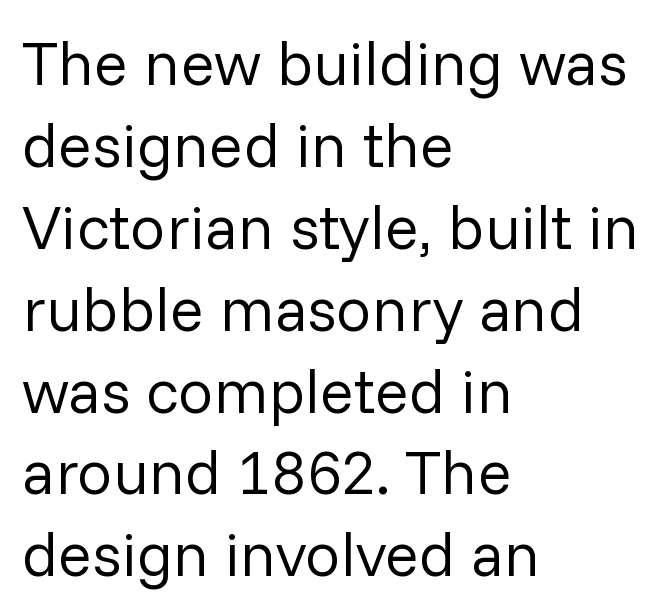
Q: Is the text bold? A: No.
Q: Is the text italic (slanted)? A: No, it is upright.
Q: Is the typeface a serif or a sans-serif typeface? A: Sans-serif.
Q: Is the text underlined? A: No.
Q: How is the paragraph aligned? A: Left-aligned.
Q: Is the spacing between letters normal or unusually wide? A: Normal.
Q: Is the spacing between lines tight, normal or loose? A: Normal.
Q: Width (condensed, normal, or wide)? A: Normal.
Q: Stroke contrast? A: Low.
Q: x-height? A: Medium.
Q: Monospaced? A: No.
